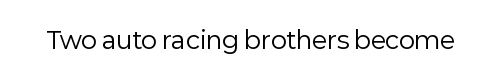
The image shows 24 px text type, upright; set normal letter spacing, not underlined.
